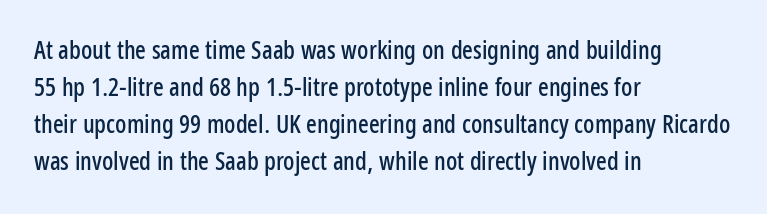
The space beneath each line is pristine and unruled. Compared with typical paragraphs, the rows here are spaced about the same. Notice how the passage keeps a crisp vertical edge on the left only. Short note: letters normally spaced.
